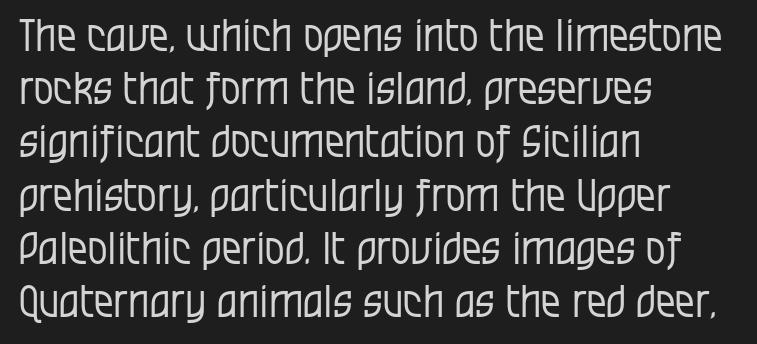
A typesetter would call this proportional, since set widths differ per character. Nobody touched the tracking dial on this one. Letters rest on an invisible, unmarked baseline. Left-aligned paragraph, ragged on the right. In terms of posture, this sample is upright.
